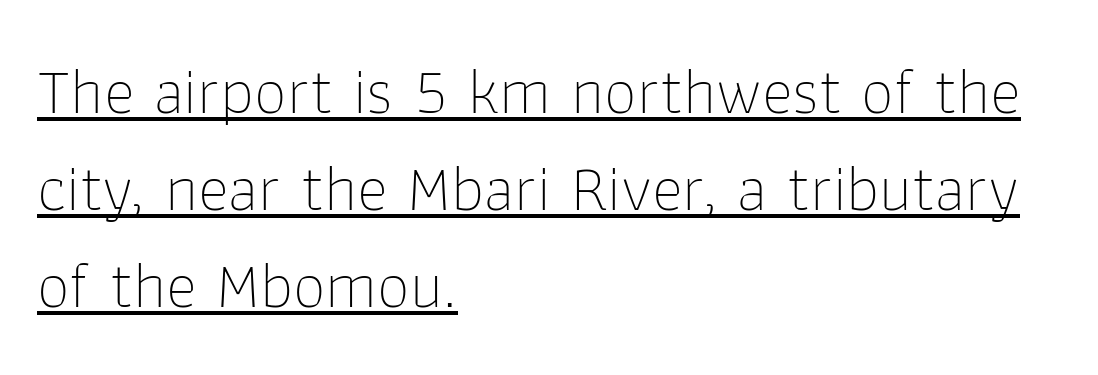
{"serif": "no", "italic": "no", "bold": "no", "weight": "thin", "width": "normal", "stroke_contrast": "low", "x_height": "medium", "monospaced": "no", "underline": "yes", "align": "left", "line_spacing": "normal", "line_spacing_ratio": 1.47, "letter_spacing": "normal", "letter_spacing_em": 0.0, "glyph_px": 66}
